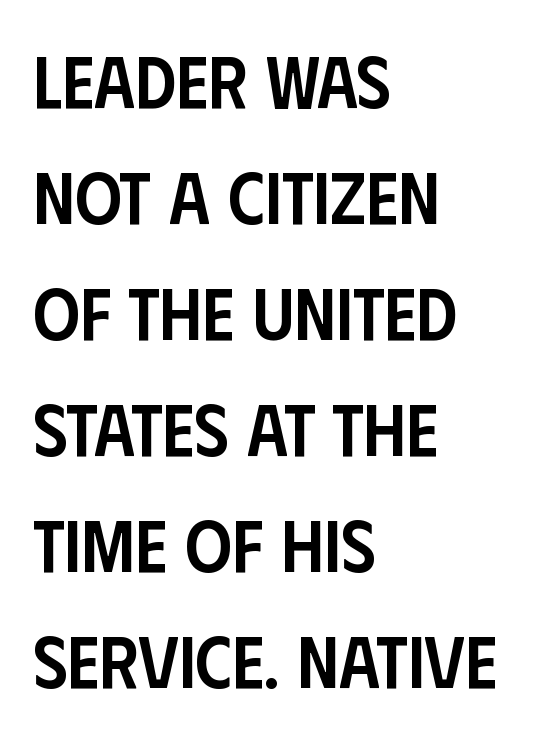
Compared with typical paragraphs, the rows here are spaced about the same. The lines are quadded left. Bold? Not quite — semibold, heavier than regular but stopping short. The space directly below the letters is spotless. The face used here is rendered with its standard letterfit.
